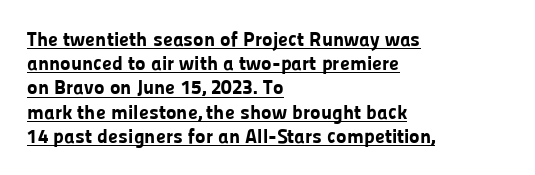
{"italic": "no", "bold": "yes", "underline": "yes", "align": "left", "line_spacing_ratio": 1.21, "letter_spacing": "normal", "letter_spacing_em": 0.0, "glyph_px": 20}
